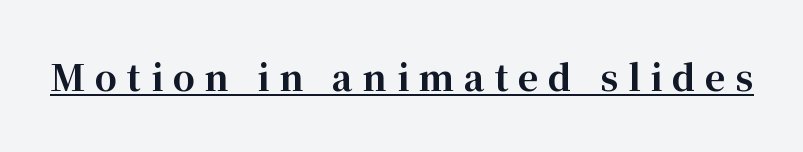
{"serif": "yes", "italic": "no", "bold": "yes", "weight": "bold", "width": "normal", "stroke_contrast": "high", "x_height": "medium", "monospaced": "no", "underline": "yes", "letter_spacing": "wide", "letter_spacing_em": 0.28, "glyph_px": 35}
